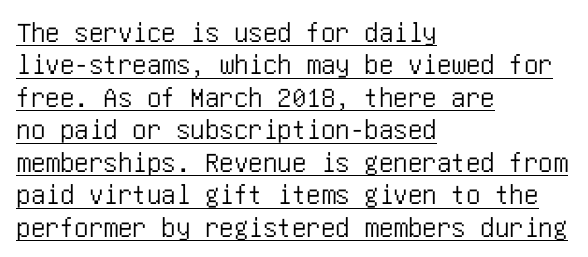
The image shows 29 px condensed sans-serif type, upright; set left-aligned, tight line spacing (1.12x), normal letter spacing, underlined; low stroke contrast and a large x-height.
